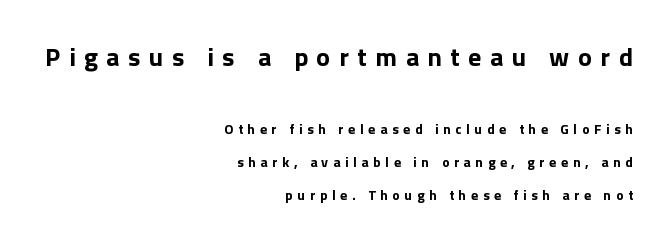
Q: Is the text bold? A: Yes.
Q: Is the text italic (slanted)? A: No, it is upright.
Q: Is the text underlined? A: No.
Q: How is the paragraph aligned? A: Right-aligned.
Q: Is the spacing between letters normal or unusually wide? A: Unusually wide.
Q: Is the spacing between lines tight, normal or loose? A: Loose.
Q: Which block of text is set in a larger size, the first (top) or the second (bottom)? A: The first (top) one.
